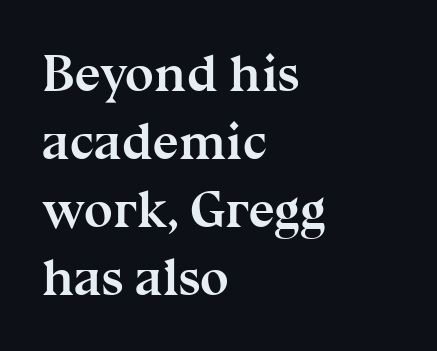
{"serif": "yes", "italic": "no", "bold": "yes", "weight": "semibold", "width": "normal", "stroke_contrast": "medium", "x_height": "medium", "monospaced": "no", "underline": "no", "align": "left", "line_spacing": "normal", "line_spacing_ratio": 1.31, "letter_spacing": "normal", "letter_spacing_em": 0.0, "glyph_px": 52}
